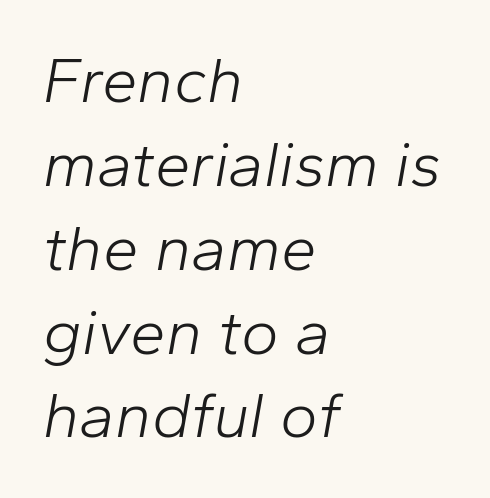
Q: Is the text bold? A: No.
Q: Is the text italic (slanted)? A: Yes, it leans right by about 10 degrees.
Q: Is the text underlined? A: No.
Q: How is the paragraph aligned? A: Left-aligned.
Q: Is the spacing between letters normal or unusually wide? A: Normal.
Q: Is the spacing between lines tight, normal or loose? A: Normal.
Q: Width (condensed, normal, or wide)? A: Normal.
Q: Stroke contrast? A: Low.
Q: x-height? A: Medium.
Q: Monospaced? A: No.
